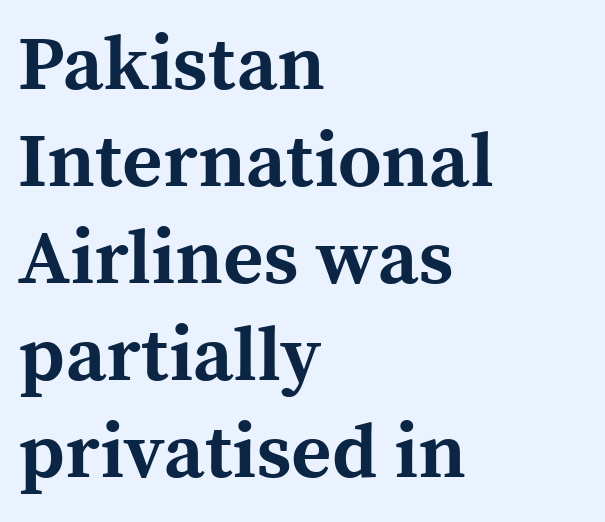
If you drew a line through each stem, it would be perfectly vertical. How would I describe the line gaps? Plain and ordinary. Observe the serifs anchoring each vertical stroke in this sample. Bare-footed words on every line.
